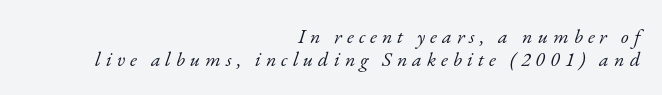
The image shows 20 px text type, italic (leaning right); set right-aligned, line spacing 1.17x, unusually wide letter spacing (+0.25 em), not underlined.
